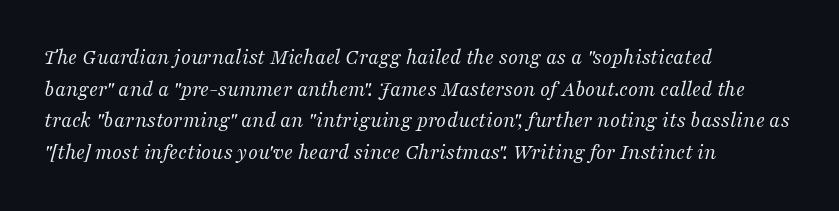
{"italic": "yes", "lean": "right", "slant_degrees": 16, "bold": "no", "underline": "no", "align": "left", "line_spacing": "normal", "line_spacing_ratio": 1.44, "letter_spacing": "normal", "letter_spacing_em": 0.0, "glyph_px": 22}
